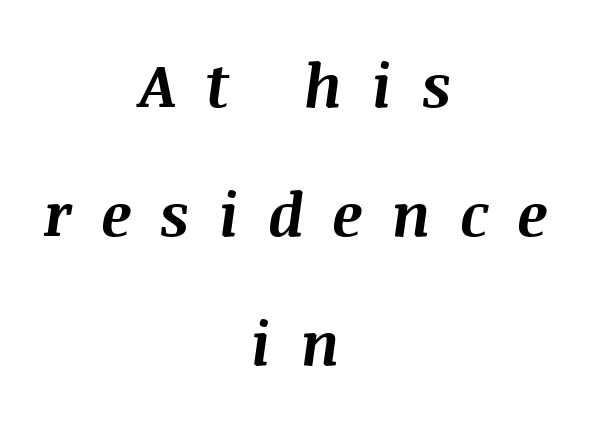
Q: Is the text bold? A: Yes.
Q: Is the text italic (slanted)? A: Yes, it leans right by about 8 degrees.
Q: Is the text underlined? A: No.
Q: How is the paragraph aligned? A: Centered.
Q: Is the spacing between letters normal or unusually wide? A: Unusually wide.
Q: Is the spacing between lines tight, normal or loose? A: Loose.
Q: Width (condensed, normal, or wide)? A: Normal.
Q: Stroke contrast? A: Medium.
Q: x-height? A: Large.
Q: Monospaced? A: No.
